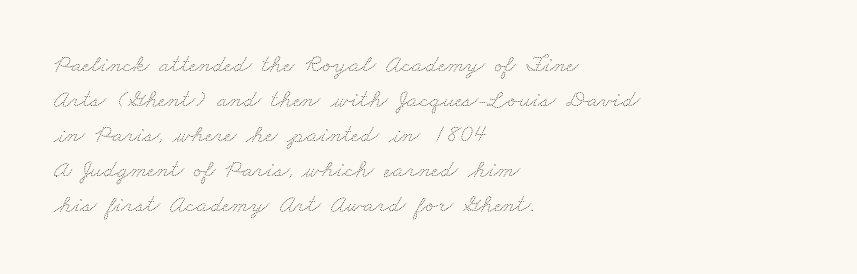
Q: Is the text bold? A: No.
Q: Is the text underlined? A: No.
Q: How is the paragraph aligned? A: Left-aligned.
Q: Is the spacing between letters normal or unusually wide? A: Normal.
Q: Is the spacing between lines tight, normal or loose? A: Normal.
